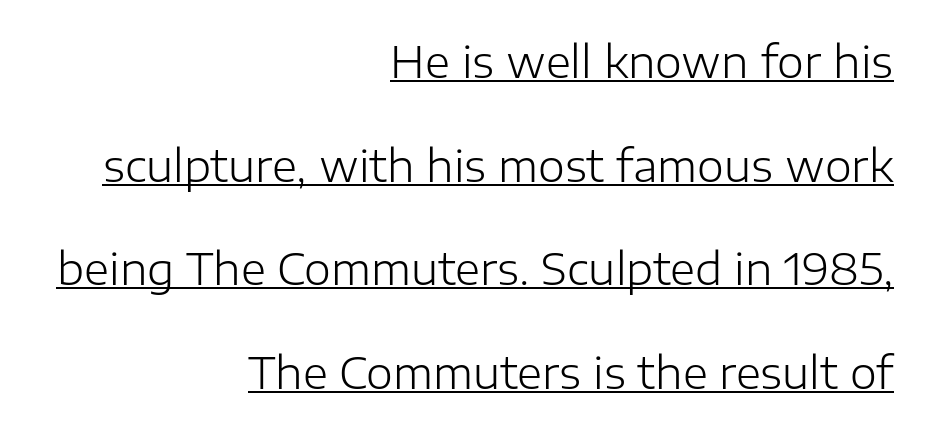
Does the lettering tilt? It doesn't — this is upright. Decoration check: the copy is underlined. In terms of leading, this rendering errs on the spacious side. The strokes carry an ordinary text weight at most.
